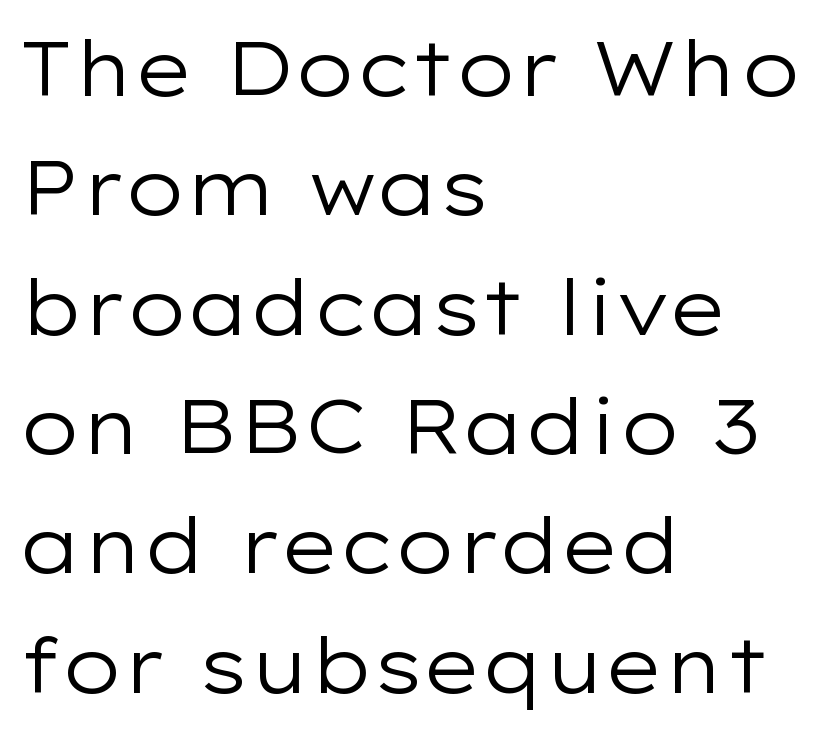
The image shows 77 px regular-weight, wide sans-serif type, upright; set left-aligned, normal line spacing (1.55x), normal letter spacing, not underlined; low stroke contrast and a medium x-height.
